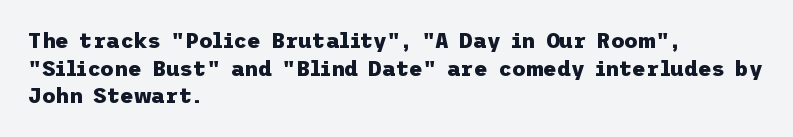
{"italic": "no", "bold": "yes", "underline": "no", "align": "left", "line_spacing": "normal", "line_spacing_ratio": 1.32, "letter_spacing": "normal", "letter_spacing_em": 0.0, "glyph_px": 21}
